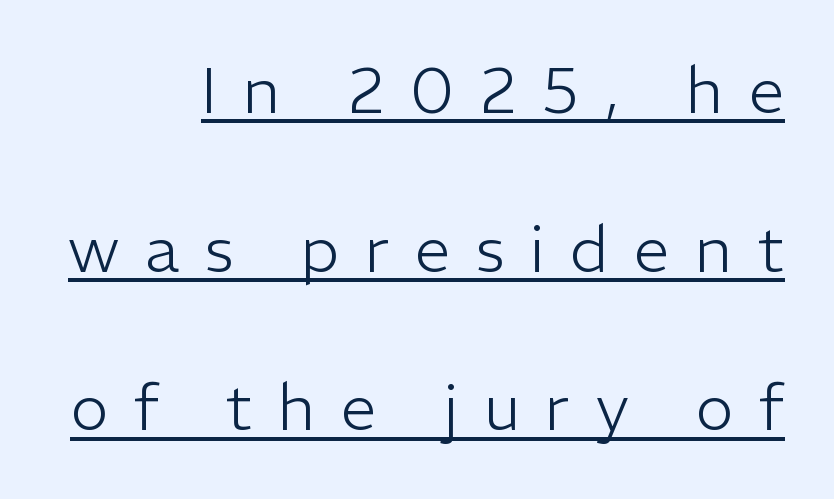
Q: Is the text bold? A: No.
Q: Is the text italic (slanted)? A: No, it is upright.
Q: Is the typeface a serif or a sans-serif typeface? A: Sans-serif.
Q: Is the text underlined? A: Yes.
Q: How is the paragraph aligned? A: Right-aligned.
Q: Is the spacing between letters normal or unusually wide? A: Unusually wide.
Q: Is the spacing between lines tight, normal or loose? A: Loose.
Q: Width (condensed, normal, or wide)? A: Normal.
Q: Stroke contrast? A: Low.
Q: x-height? A: Medium.
Q: Monospaced? A: No.
